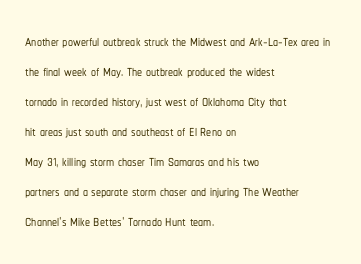
{"italic": "no", "underline": "no", "align": "left", "line_spacing": "normal", "line_spacing_ratio": 1.5, "letter_spacing": "normal", "letter_spacing_em": 0.0, "glyph_px": 20}
